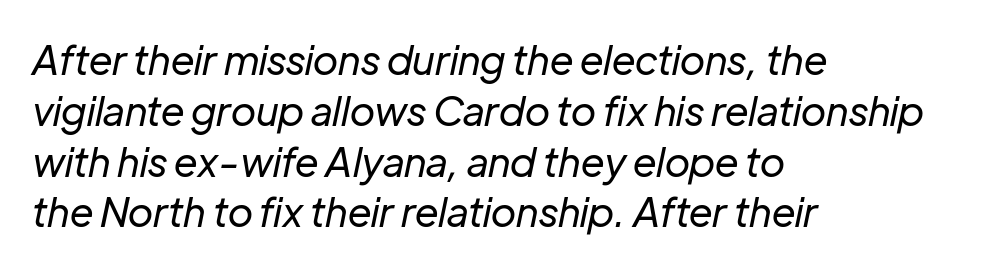
{"italic": "yes", "lean": "right", "slant_degrees": 12, "bold": "no", "weight": "regular", "width": "normal", "stroke_contrast": "low", "x_height": "medium", "monospaced": "no", "underline": "no", "align": "left", "line_spacing": "normal", "line_spacing_ratio": 1.27, "letter_spacing": "normal", "letter_spacing_em": 0.0, "glyph_px": 40}
